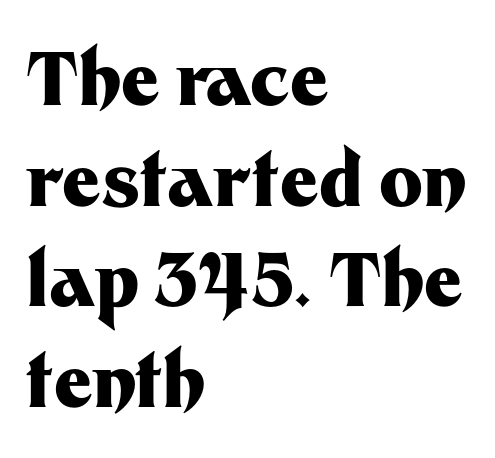
{"serif": "no", "italic": "no", "bold": "yes", "weight": "heavy", "width": "normal", "stroke_contrast": "medium", "x_height": "medium", "monospaced": "no", "underline": "no", "align": "left", "line_spacing": "normal", "line_spacing_ratio": 1.36, "letter_spacing": "normal", "letter_spacing_em": 0.0, "glyph_px": 74}
